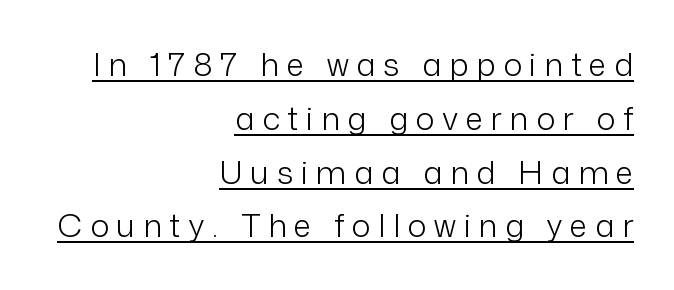
{"serif": "no", "italic": "no", "bold": "no", "weight": "light", "width": "normal", "stroke_contrast": "low", "x_height": "medium", "monospaced": "no", "underline": "yes", "align": "right", "line_spacing": "normal", "line_spacing_ratio": 1.68, "letter_spacing": "wide", "letter_spacing_em": 0.24, "glyph_px": 32}
